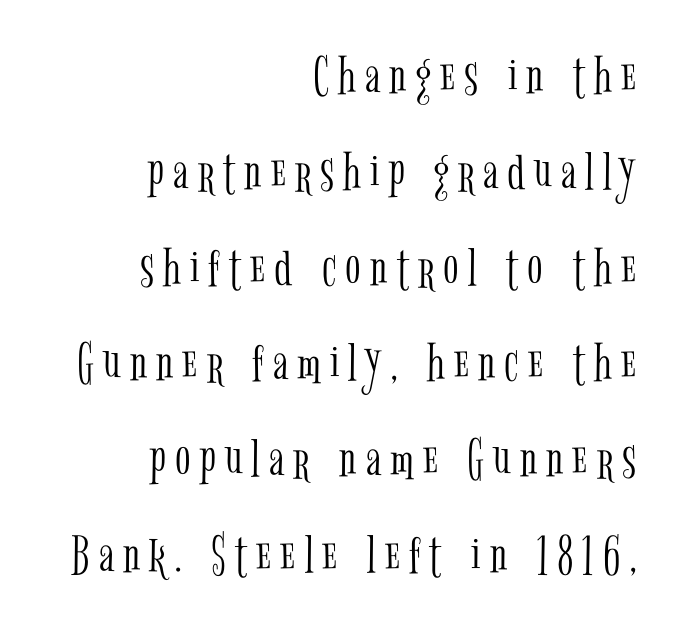
{"serif": "yes", "italic": "no", "bold": "no", "weight": "light", "width": "condensed", "stroke_contrast": "low", "x_height": "medium", "monospaced": "no", "underline": "no", "align": "right", "line_spacing": "normal", "line_spacing_ratio": 1.68, "glyph_px": 57}
